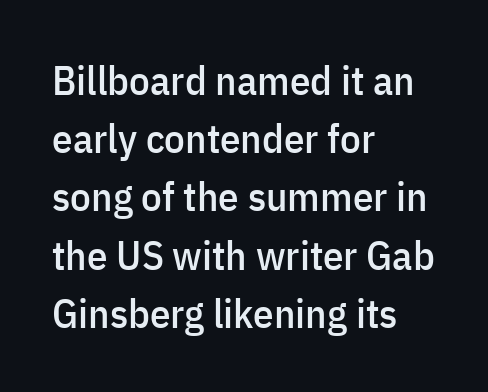
Q: Is the text italic (slanted)? A: No, it is upright.
Q: Is the typeface a serif or a sans-serif typeface? A: Sans-serif.
Q: Is the text underlined? A: No.
Q: How is the paragraph aligned? A: Left-aligned.
Q: Is the spacing between letters normal or unusually wide? A: Normal.
Q: Is the spacing between lines tight, normal or loose? A: Normal.
Q: Width (condensed, normal, or wide)? A: Condensed.
Q: Stroke contrast? A: Low.
Q: x-height? A: Medium.
Q: Monospaced? A: No.
